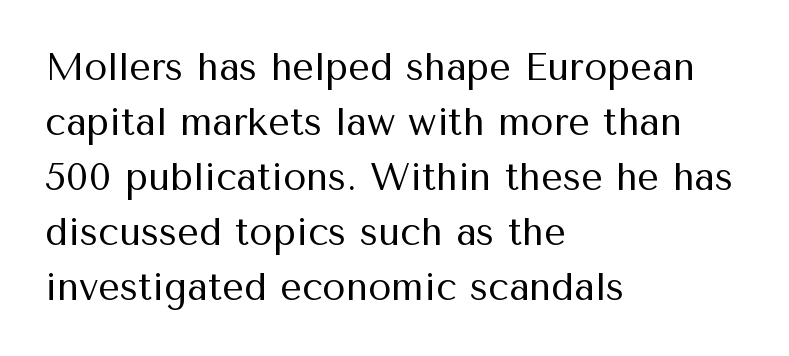
{"serif": "no", "italic": "no", "bold": "no", "weight": "regular", "width": "normal", "stroke_contrast": "medium", "x_height": "medium", "monospaced": "no", "underline": "no", "align": "left", "line_spacing": "normal", "line_spacing_ratio": 1.45, "letter_spacing": "normal", "letter_spacing_em": 0.0, "glyph_px": 38}
